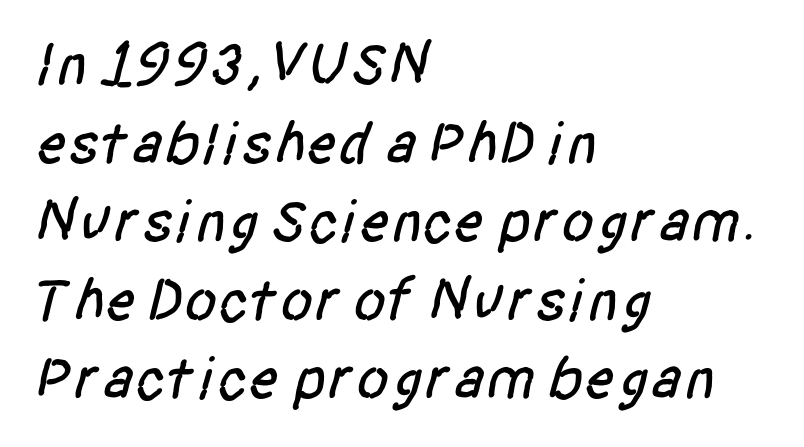
Q: Is the typeface a serif or a sans-serif typeface? A: Sans-serif.
Q: Is the text underlined? A: No.
Q: How is the paragraph aligned? A: Left-aligned.
Q: Is the spacing between letters normal or unusually wide? A: Normal.
Q: Is the spacing between lines tight, normal or loose? A: Normal.
Q: Width (condensed, normal, or wide)? A: Condensed.
Q: Stroke contrast? A: Low.
Q: x-height? A: Large.
Q: Monospaced? A: No.
